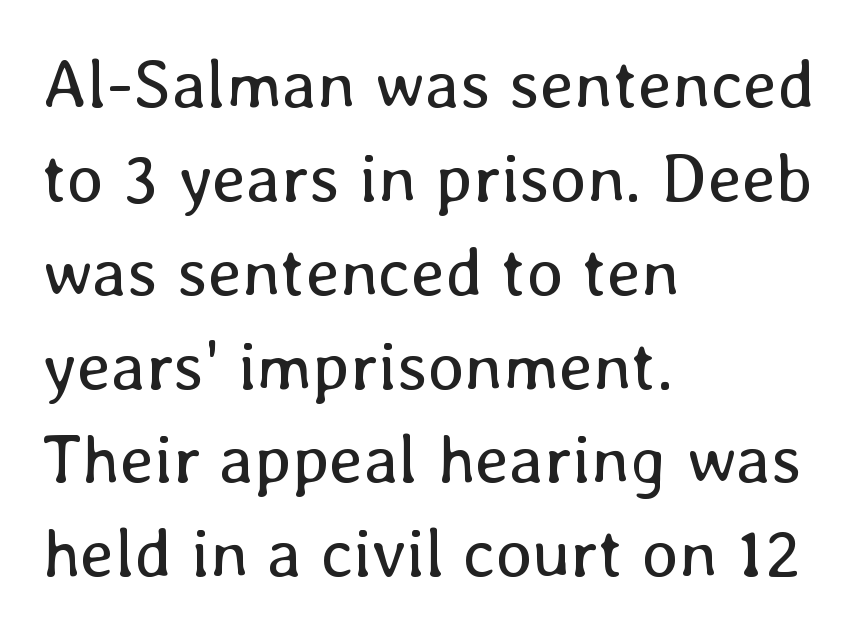
{"italic": "no", "bold": "no", "weight": "regular", "width": "normal", "stroke_contrast": "low", "x_height": "medium", "monospaced": "no", "underline": "no", "align": "left", "line_spacing": "normal", "line_spacing_ratio": 1.36, "letter_spacing": "normal", "letter_spacing_em": 0.0, "glyph_px": 69}
